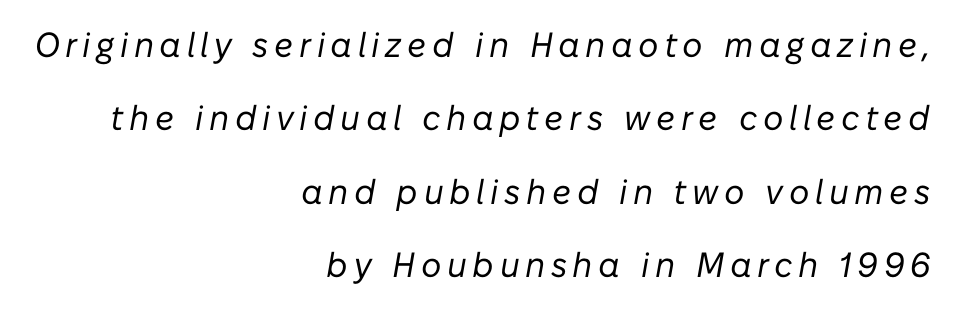
Q: Is the text bold? A: No.
Q: Is the text italic (slanted)? A: Yes, it leans right by about 10 degrees.
Q: Is the text underlined? A: No.
Q: How is the paragraph aligned? A: Right-aligned.
Q: Is the spacing between lines tight, normal or loose? A: Loose.
Q: Width (condensed, normal, or wide)? A: Normal.
Q: Stroke contrast? A: Low.
Q: x-height? A: Medium.
Q: Monospaced? A: No.
